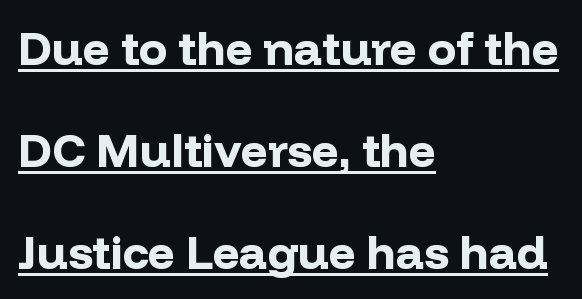
Do the characters align in a grid? No, the font is proportional. The line-height multiplier appears high, well above default. Chunky letters — that's bold for sure. Ordinary non-slanted type is in use. The lines in this sample share a left origin and differ only in where they stop.
